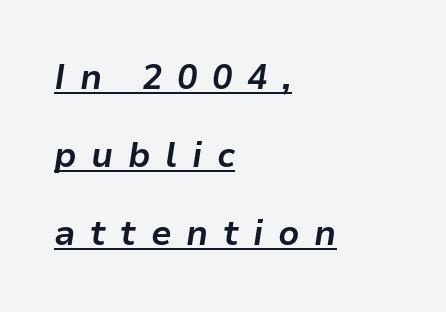
The image shows 34 px bold type, italic (leaning right); set left-aligned, loose line spacing (2.3x), unusually wide letter spacing (+0.43 em), underlined; low stroke contrast and a medium x-height.
